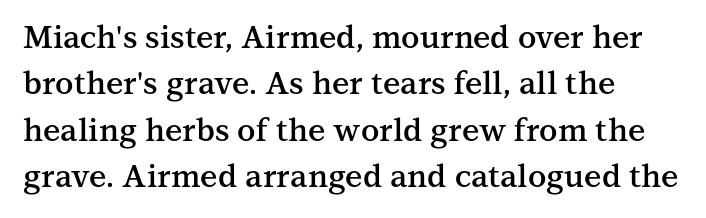
{"serif": "yes", "italic": "no", "bold": "semi", "weight": "semibold", "width": "normal", "stroke_contrast": "medium", "x_height": "medium", "monospaced": "no", "underline": "no", "align": "left", "line_spacing": "normal", "line_spacing_ratio": 1.5, "letter_spacing": "normal", "letter_spacing_em": 0.0, "glyph_px": 31}
